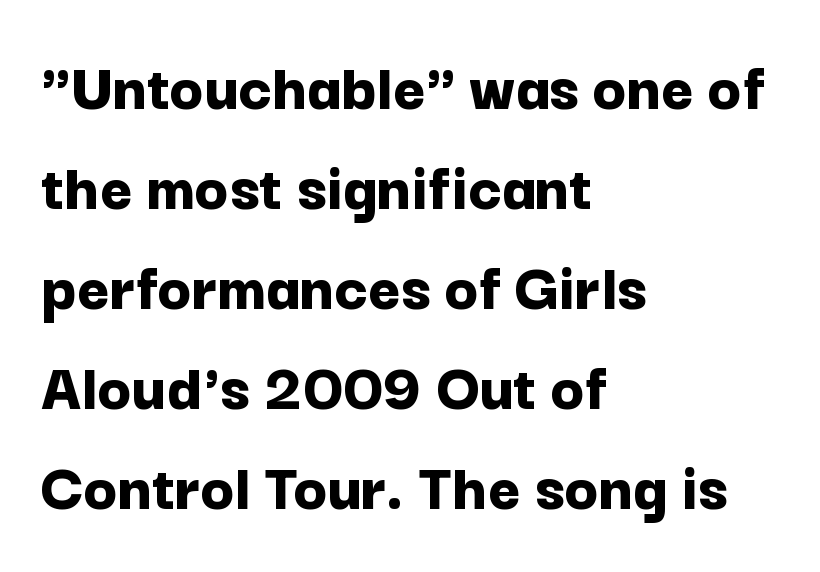
The image shows 70 px bold sans-serif type, upright; set left-aligned, normal line spacing (1.43x), normal letter spacing, not underlined; low stroke contrast and a medium x-height.
